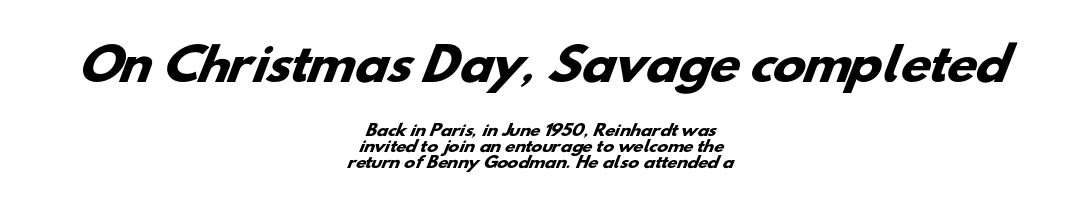
You could not count columns in this text — the font is proportionally spaced. The rendering positions every line midway between the sides. Decoration check: the copy has no underline. The face used here appears at its bigger size in the upper chunk.
